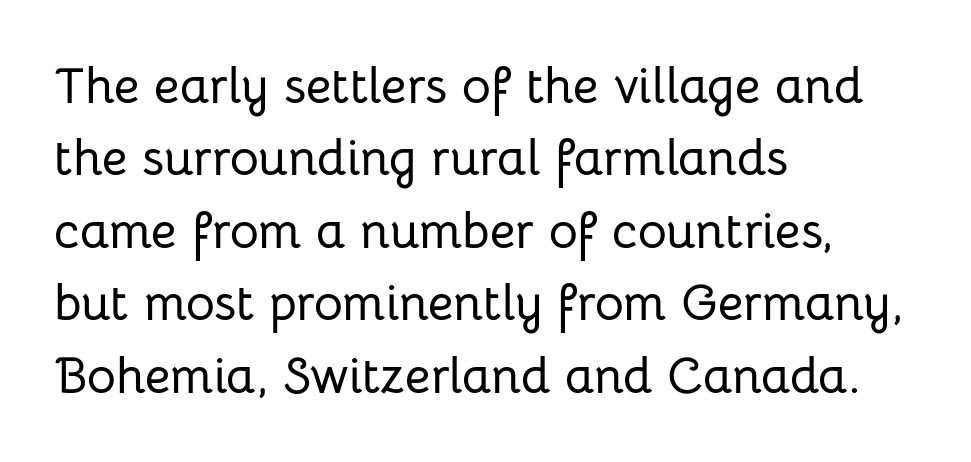
The image shows 50 px sans-serif type, upright; set left-aligned, normal line spacing (1.45x), normal letter spacing, not underlined; low stroke contrast and a medium x-height.
